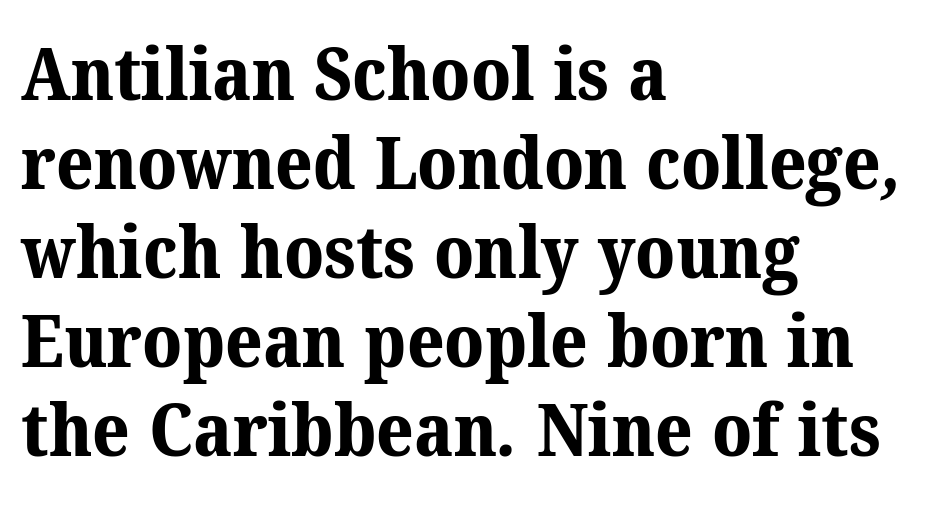
The image shows 73 px bold serif type; set left-aligned, line spacing 1.22x, normal letter spacing, not underlined; medium stroke contrast and a medium x-height.
